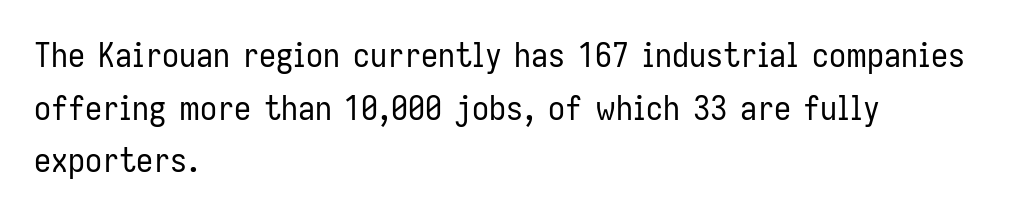
Note: no serifs on the glyphs. Beneath every word, the page is bare. No italicization has been applied; the sample stays upright. Vertical stems look standard width or narrower in stroke.
